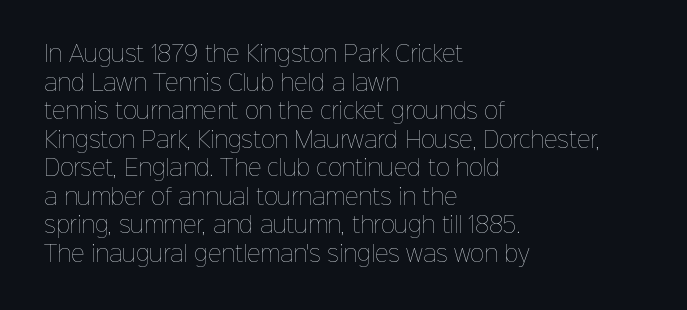
{"italic": "no", "bold": "no", "underline": "no", "align": "left", "line_spacing": "normal", "line_spacing_ratio": 1.36, "letter_spacing": "normal", "letter_spacing_em": 0.0, "glyph_px": 21}
